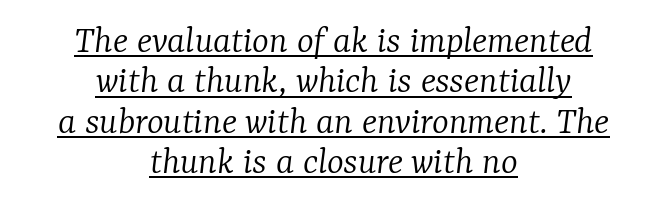
Q: Is the text bold? A: No.
Q: Is the text italic (slanted)? A: Yes, it leans right by about 7 degrees.
Q: Is the typeface a serif or a sans-serif typeface? A: Serif.
Q: Is the text underlined? A: Yes.
Q: How is the paragraph aligned? A: Centered.
Q: Is the spacing between letters normal or unusually wide? A: Normal.
Q: Is the spacing between lines tight, normal or loose? A: Tight.
Q: Width (condensed, normal, or wide)? A: Normal.
Q: Stroke contrast? A: Low.
Q: x-height? A: Medium.
Q: Monospaced? A: No.
